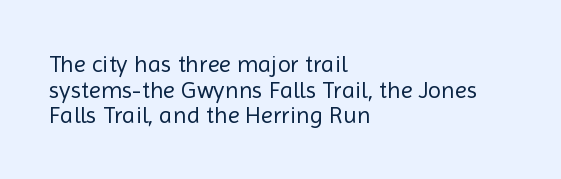
{"italic": "no", "bold": "no", "underline": "no", "align": "left", "line_spacing": "tight", "line_spacing_ratio": 1.07, "letter_spacing": "normal", "letter_spacing_em": 0.0, "glyph_px": 24}
